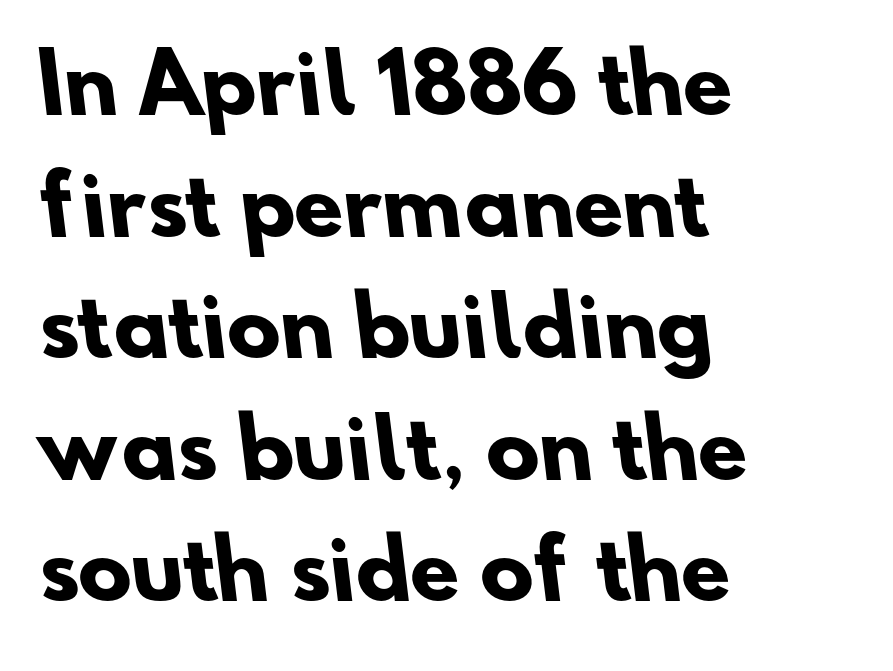
{"serif": "no", "bold": "yes", "weight": "heavy", "width": "normal", "stroke_contrast": "low", "x_height": "small", "monospaced": "no", "underline": "no", "align": "left", "line_spacing": "normal", "line_spacing_ratio": 1.52, "letter_spacing": "normal", "letter_spacing_em": 0.0, "glyph_px": 80}
